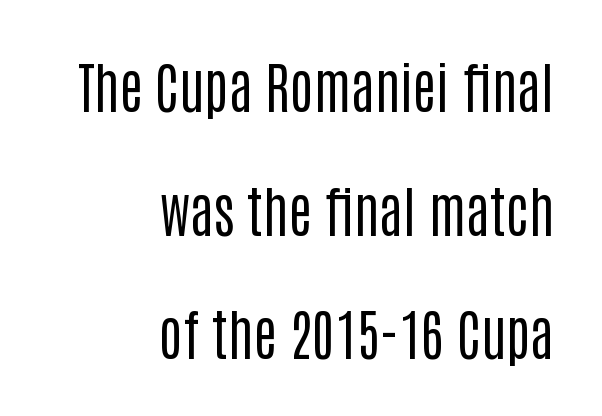
Q: Is the text bold? A: No.
Q: Is the text italic (slanted)? A: No, it is upright.
Q: Is the typeface a serif or a sans-serif typeface? A: Sans-serif.
Q: Is the text underlined? A: No.
Q: How is the paragraph aligned? A: Right-aligned.
Q: Is the spacing between letters normal or unusually wide? A: Normal.
Q: Is the spacing between lines tight, normal or loose? A: Loose.
Q: Width (condensed, normal, or wide)? A: Condensed.
Q: Stroke contrast? A: Low.
Q: x-height? A: Large.
Q: Monospaced? A: No.
